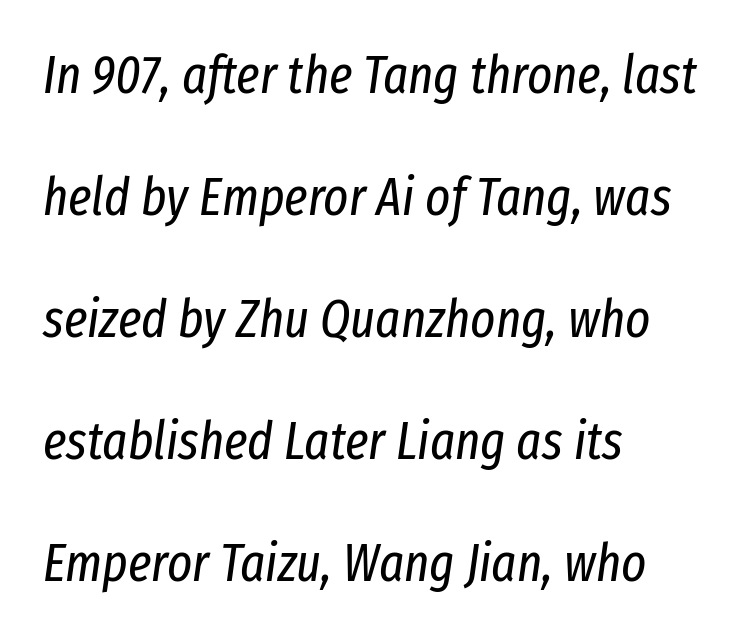
The image shows 53 px regular-weight, condensed type, italic (leaning right); set left-aligned, loose line spacing (2.3x), normal letter spacing, not underlined; low stroke contrast and a medium x-height.
